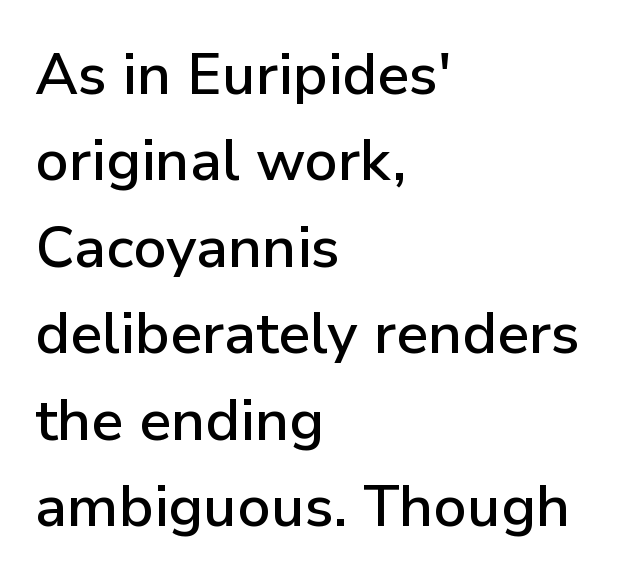
Q: Is the text italic (slanted)? A: No, it is upright.
Q: Is the typeface a serif or a sans-serif typeface? A: Sans-serif.
Q: Is the text underlined? A: No.
Q: How is the paragraph aligned? A: Left-aligned.
Q: Is the spacing between letters normal or unusually wide? A: Normal.
Q: Is the spacing between lines tight, normal or loose? A: Normal.
Q: Width (condensed, normal, or wide)? A: Normal.
Q: Stroke contrast? A: Low.
Q: x-height? A: Medium.
Q: Monospaced? A: No.
